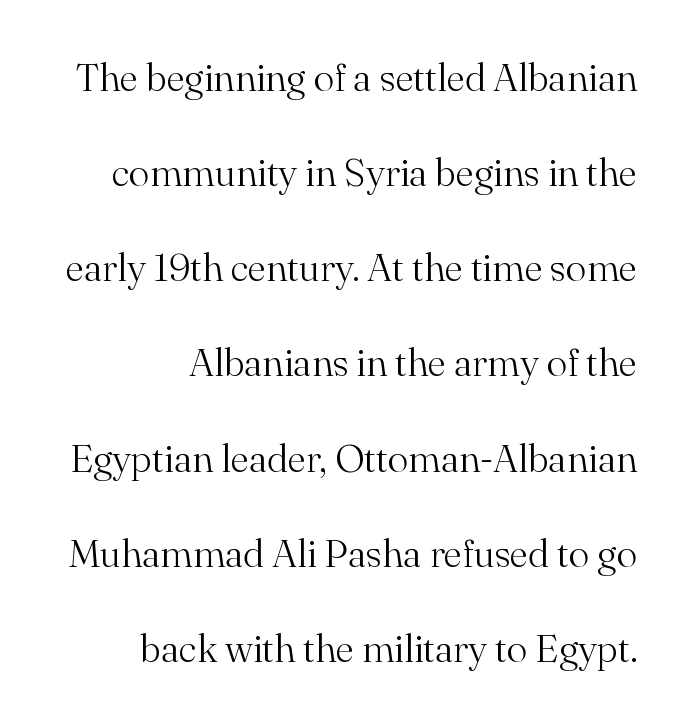
The face looks like a standard text weight, possibly lighter. These lines keep a tight, regular rhythm from letter to letter. The glyphs are unaccompanied by any horizontal stroke below them. The text block is weighted toward the right margin, trailing off unevenly leftward. Each letter keeps its own natural width here, so spacing adapts to shape.
